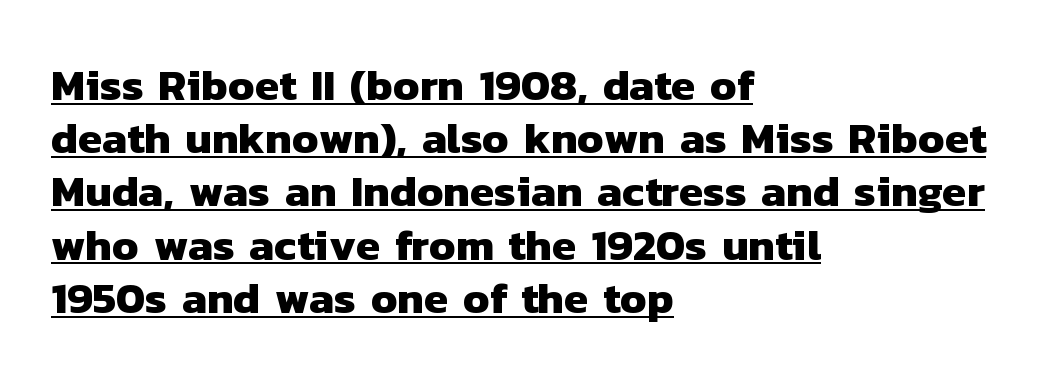
The image shows 44 px heavy sans-serif type; set left-aligned, line spacing 1.21x, normal letter spacing, underlined; low stroke contrast and a medium x-height.
